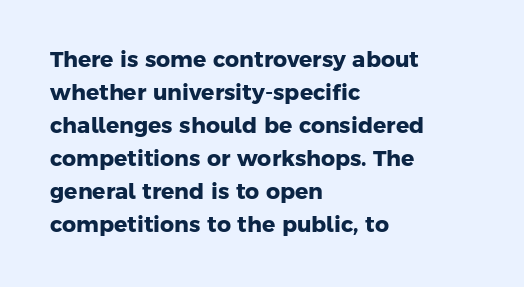
The image shows 22 px bold type; set left-aligned, normal line spacing (1.5x), normal letter spacing, not underlined.
